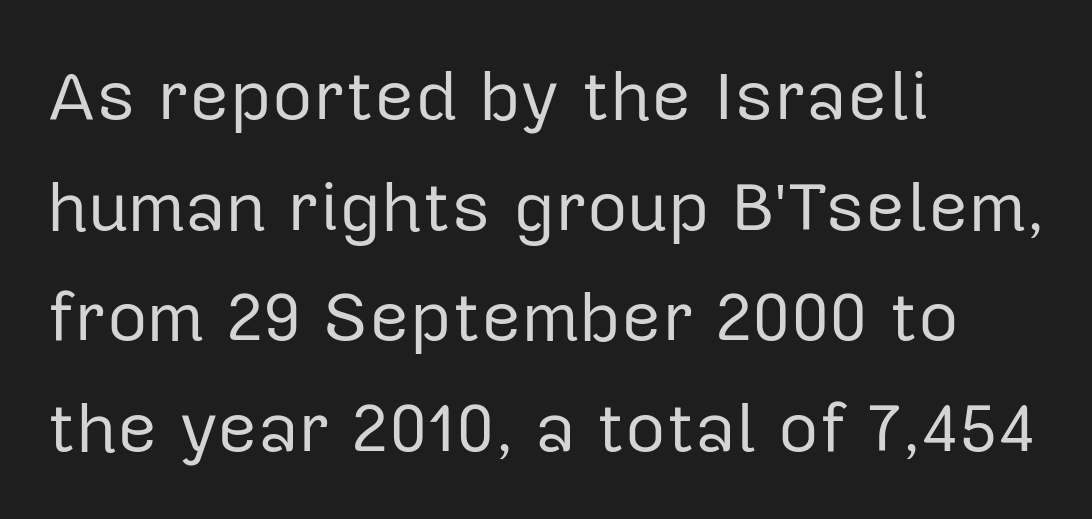
{"serif": "no", "italic": "no", "bold": "no", "weight": "regular", "width": "normal", "stroke_contrast": "low", "x_height": "medium", "monospaced": "no", "underline": "no", "align": "left", "line_spacing": "normal", "line_spacing_ratio": 1.58, "letter_spacing": "normal", "letter_spacing_em": 0.0, "glyph_px": 70}
